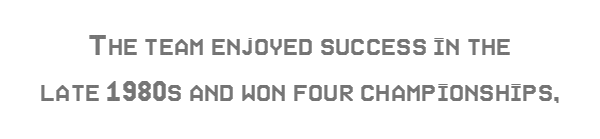
{"italic": "no", "width": "condensed", "x_height": "large", "monospaced": "no", "underline": "no", "align": "center", "line_spacing": "normal", "line_spacing_ratio": 1.34, "letter_spacing": "normal", "letter_spacing_em": 0.0, "glyph_px": 34}
